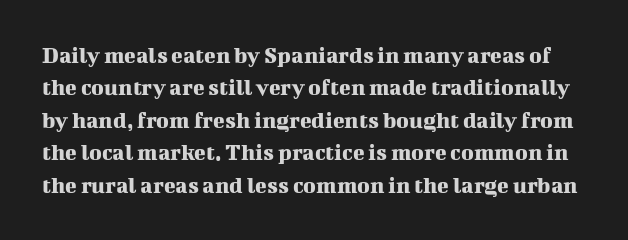
The image shows 24 px text type, upright; set normal line spacing (1.35x), normal letter spacing, not underlined.
